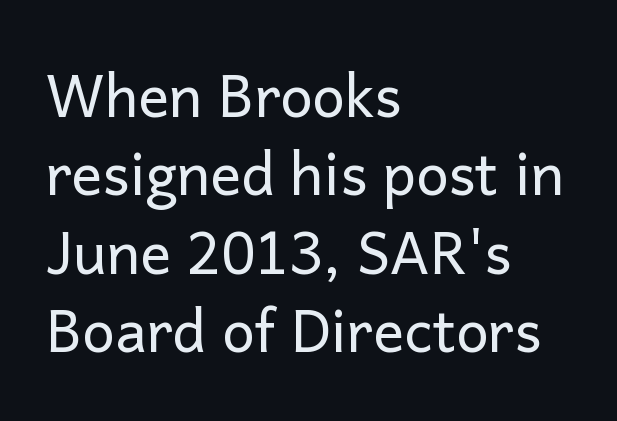
Every stem runs plumb, perpendicular to the baseline. The face used here is proportionally spaced, like ordinary book or web type. The lines sit at an ordinary, default distance from one another. The text block is weighted toward the left margin, trailing off unevenly rightward.
